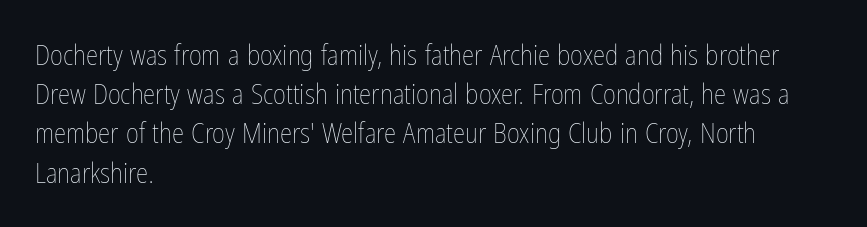
{"italic": "no", "bold": "no", "weight": "thin", "width": "condensed", "stroke_contrast": "low", "x_height": "medium", "monospaced": "no", "underline": "no", "align": "left", "line_spacing": "normal", "line_spacing_ratio": 1.4, "letter_spacing": "normal", "letter_spacing_em": 0.0, "glyph_px": 28}
